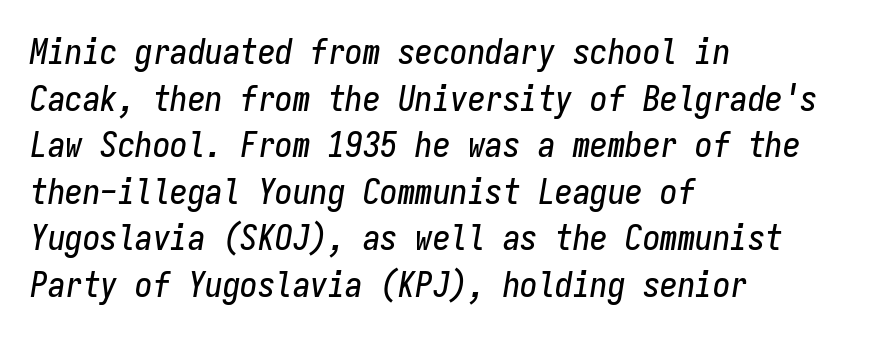
The image shows 35 px condensed type, italic (leaning right), monospaced; set left-aligned, normal line spacing (1.33x), normal letter spacing, not underlined; low stroke contrast and a medium x-height.
